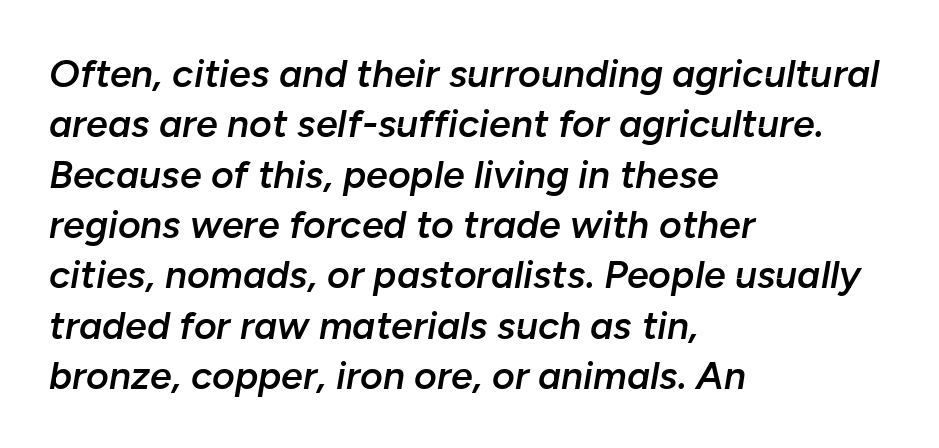
The block of text has a typical density, with ordinary space between rows. The string is rendered with underlining switched off. Proportional: the letters do not fall into vertical columns. Caption: semibold face, moderately heavy strokes. Horizontally, the lines are justified to the leading edge only.
